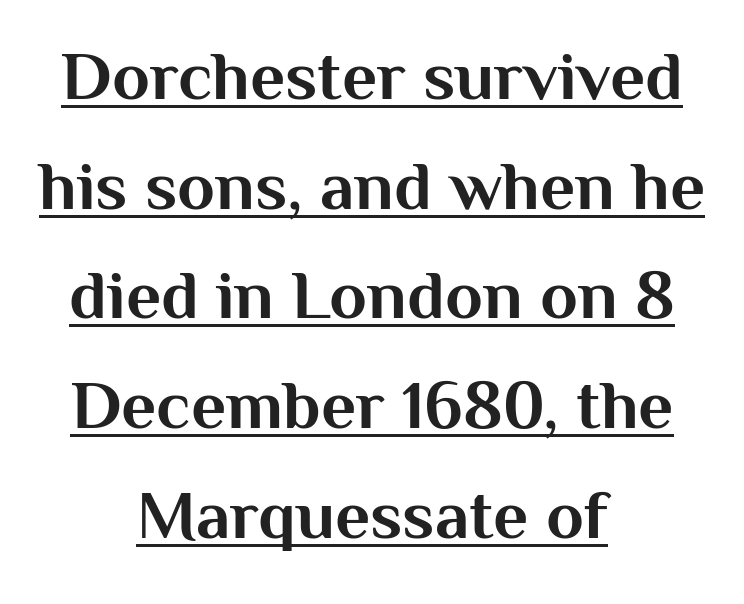
{"serif": "no", "italic": "no", "bold": "yes", "weight": "bold", "width": "normal", "stroke_contrast": "medium", "x_height": "medium", "monospaced": "no", "underline": "yes", "align": "center", "line_spacing": "normal", "line_spacing_ratio": 1.59, "letter_spacing": "normal", "letter_spacing_em": 0.0, "glyph_px": 69}
